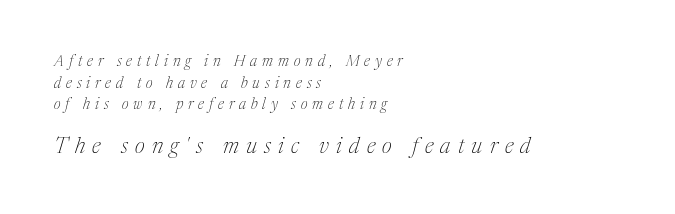
Q: Is the text bold? A: No.
Q: Is the text italic (slanted)? A: Yes, it leans right by about 17 degrees.
Q: Is the text underlined? A: No.
Q: How is the paragraph aligned? A: Left-aligned.
Q: Is the spacing between letters normal or unusually wide? A: Unusually wide.
Q: Is the spacing between lines tight, normal or loose? A: Normal.
Q: Which block of text is set in a larger size, the first (top) or the second (bottom)? A: The second (bottom) one.
